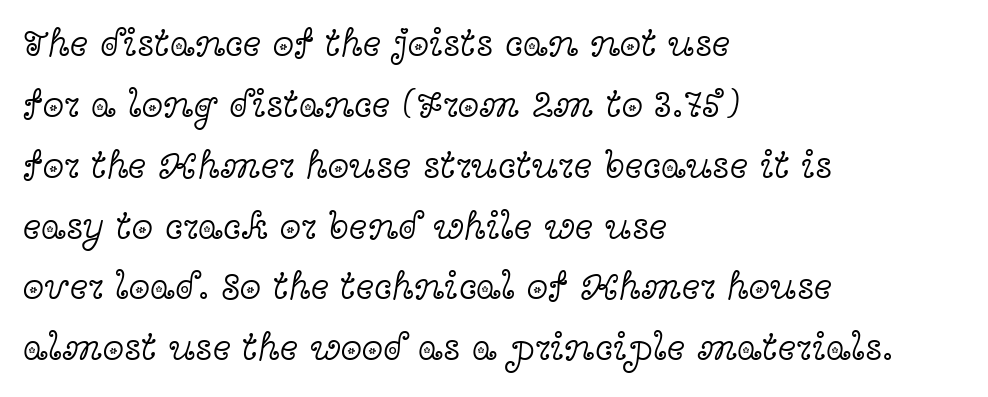
Q: Is the text bold? A: No.
Q: Is the text italic (slanted)? A: No, it is upright.
Q: Is the typeface a serif or a sans-serif typeface? A: Serif.
Q: Is the text underlined? A: No.
Q: How is the paragraph aligned? A: Left-aligned.
Q: Is the spacing between letters normal or unusually wide? A: Normal.
Q: Is the spacing between lines tight, normal or loose? A: Normal.
Q: Width (condensed, normal, or wide)? A: Wide.
Q: x-height? A: Medium.
Q: Monospaced? A: No.
